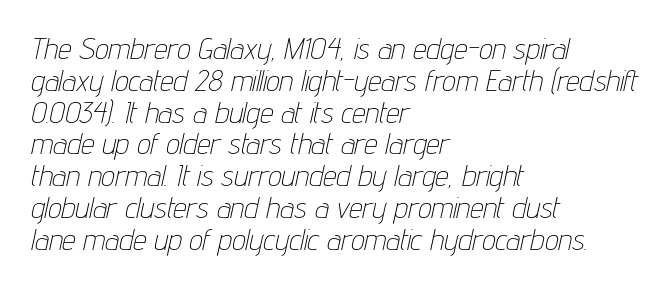
Spacing verdict: proportional, widths tailored to each character. Emphasis-style slanted type is in use. Typeset ragged right — the left edge is the straight one. Words appear dense and cohesive because spacing is normal. The typeface has the unassuming heft of standard copy or less. Leading is clearly below the norm, producing a dense column.
